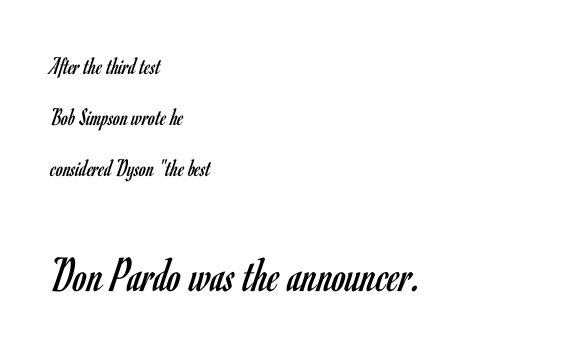
Nobody drew a line under any word here. Here the second block reads like a headline and the first like body copy. The rendering uses natural spacing where letterforms have individual widths. Font category for this specimen: sans-serif. A great deal of white space separates one row of letters from the next.
